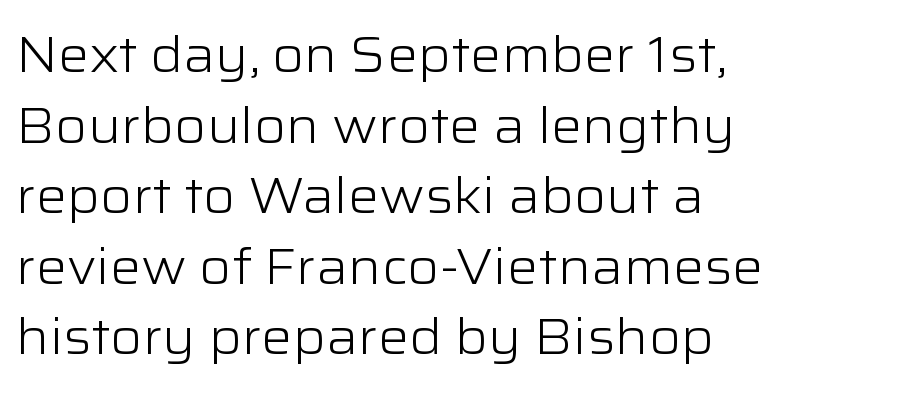
{"serif": "no", "italic": "no", "bold": "no", "weight": "light", "width": "wide", "stroke_contrast": "low", "x_height": "medium", "monospaced": "no", "underline": "no", "align": "left", "line_spacing": "normal", "line_spacing_ratio": 1.44, "letter_spacing": "normal", "letter_spacing_em": 0.0, "glyph_px": 49}
